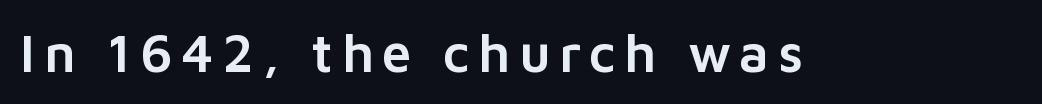
The image shows 53 px sans-serif type, upright; set not underlined; low stroke contrast and a medium x-height.
